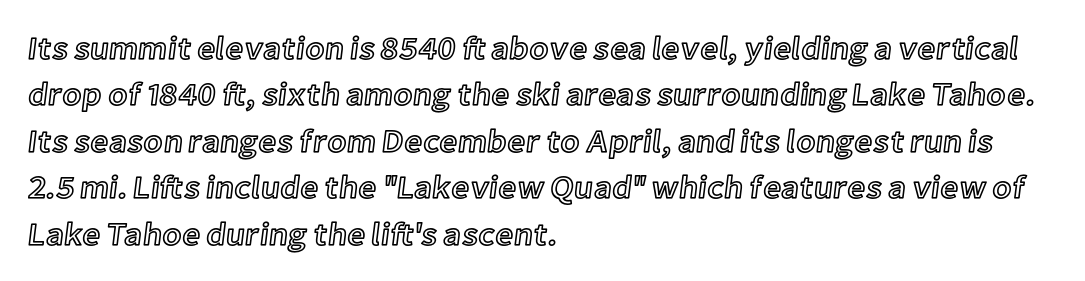
{"width": "normal", "x_height": "medium", "monospaced": "no", "underline": "no", "align": "left", "line_spacing": "normal", "line_spacing_ratio": 1.45, "letter_spacing": "normal", "letter_spacing_em": 0.0, "glyph_px": 32}
